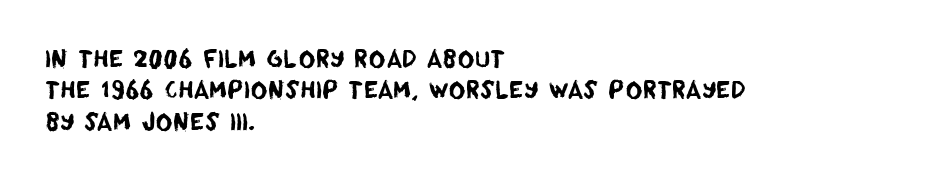
Q: Is the text underlined? A: No.
Q: How is the paragraph aligned? A: Left-aligned.
Q: Is the spacing between letters normal or unusually wide? A: Normal.
Q: Is the spacing between lines tight, normal or loose? A: Normal.
